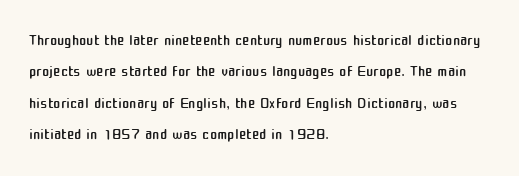
Q: Is the text bold? A: No.
Q: Is the text italic (slanted)? A: No, it is upright.
Q: Is the text underlined? A: No.
Q: How is the paragraph aligned? A: Left-aligned.
Q: Is the spacing between letters normal or unusually wide? A: Normal.
Q: Is the spacing between lines tight, normal or loose? A: Normal.
